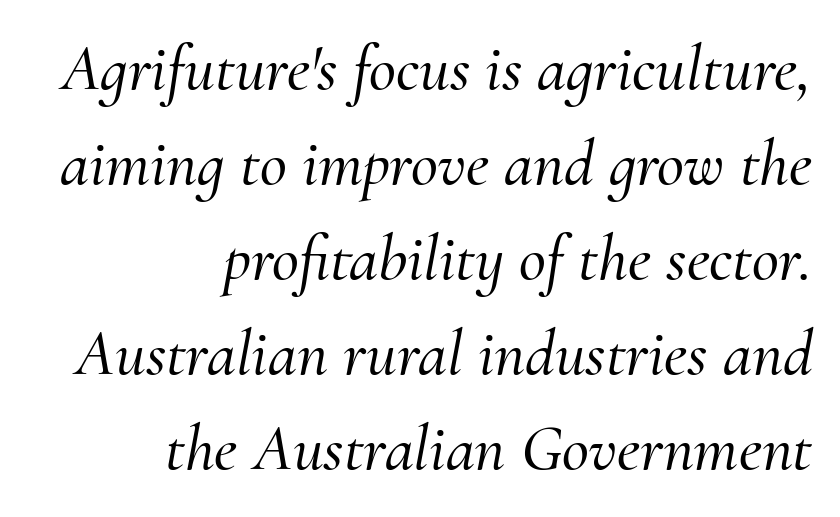
Q: Is the text italic (slanted)? A: Yes, it leans right by about 10 degrees.
Q: Is the typeface a serif or a sans-serif typeface? A: Serif.
Q: Is the text underlined? A: No.
Q: How is the paragraph aligned? A: Right-aligned.
Q: Is the spacing between letters normal or unusually wide? A: Normal.
Q: Is the spacing between lines tight, normal or loose? A: Normal.
Q: Width (condensed, normal, or wide)? A: Normal.
Q: Stroke contrast? A: Medium.
Q: x-height? A: Small.
Q: Monospaced? A: No.
